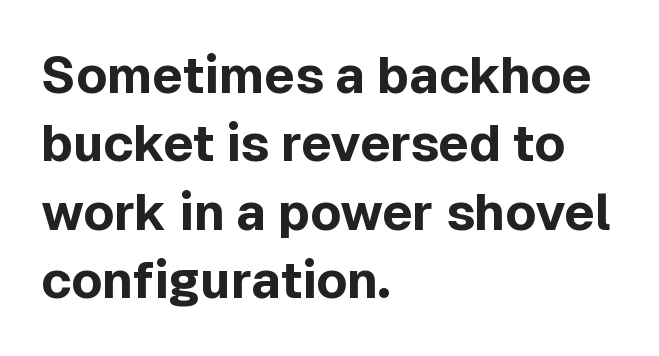
The image shows 51 px bold sans-serif type, upright; set left-aligned, normal line spacing (1.34x), normal letter spacing, not underlined; a medium x-height.
